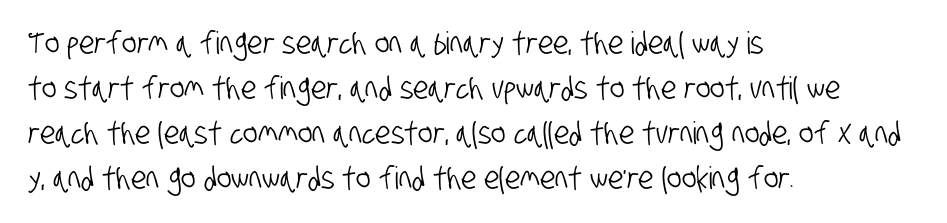
The image shows 31 px condensed sans-serif type; set left-aligned, normal line spacing (1.45x), normal letter spacing, not underlined; low stroke contrast and a large x-height.
